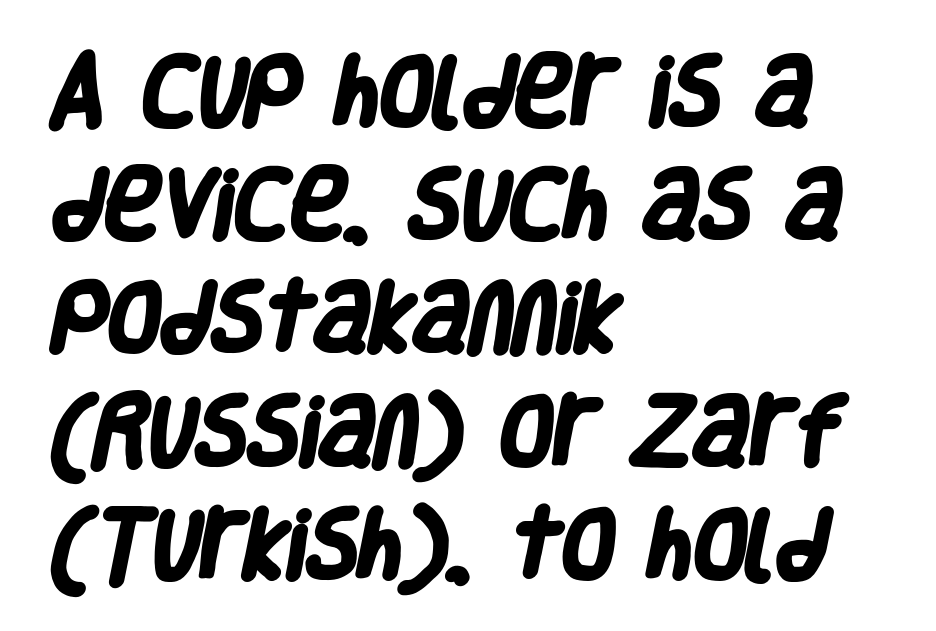
{"serif": "no", "bold": "yes", "weight": "heavy", "width": "condensed", "stroke_contrast": "low", "x_height": "large", "monospaced": "no", "underline": "no", "align": "left", "line_spacing": "normal", "line_spacing_ratio": 1.47, "letter_spacing": "normal", "letter_spacing_em": 0.0, "glyph_px": 77}
